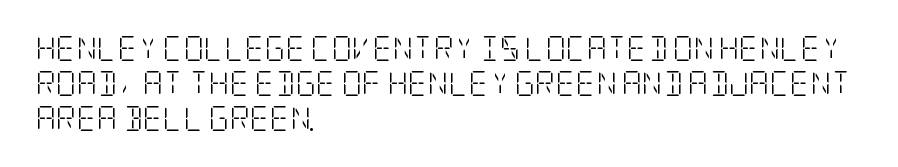
{"italic": "no", "bold": "no", "underline": "no", "align": "left", "line_spacing": "normal", "line_spacing_ratio": 1.4, "letter_spacing": "normal", "letter_spacing_em": 0.0, "glyph_px": 25}
